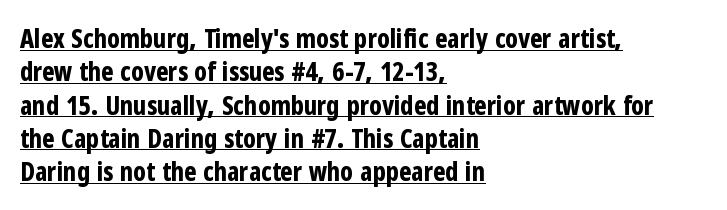
The rows are spaced the way most documents space them. The face used here appears with an underline applied. The tracking reads as untouched default to a designer's eye. Set as a true bold cut, around the 700 mark. Short and long lines alike share a common starting point at left. A roman cut, with each character standing at attention.
